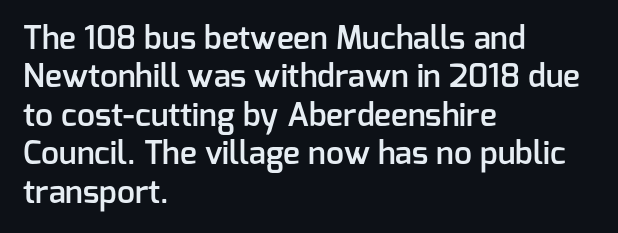
{"serif": "no", "italic": "no", "bold": "semi", "weight": "semibold", "width": "normal", "stroke_contrast": "low", "x_height": "medium", "monospaced": "no", "underline": "no", "align": "left", "line_spacing_ratio": 1.2, "letter_spacing": "normal", "letter_spacing_em": 0.0, "glyph_px": 32}
